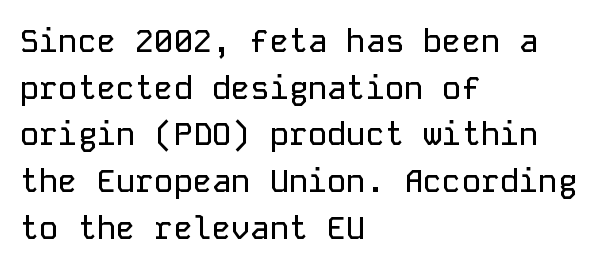
The image shows 32 px sans-serif type, upright, monospaced; set left-aligned, normal line spacing (1.46x), normal letter spacing, not underlined; low stroke contrast and a medium x-height.
